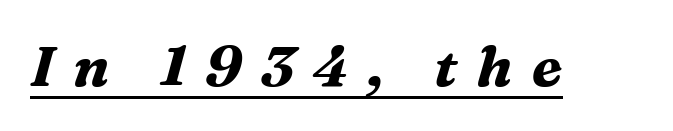
The image shows 57 px bold serif type, italic (leaning right); set unusually wide letter spacing (+0.34 em), underlined; medium stroke contrast and a medium x-height.
